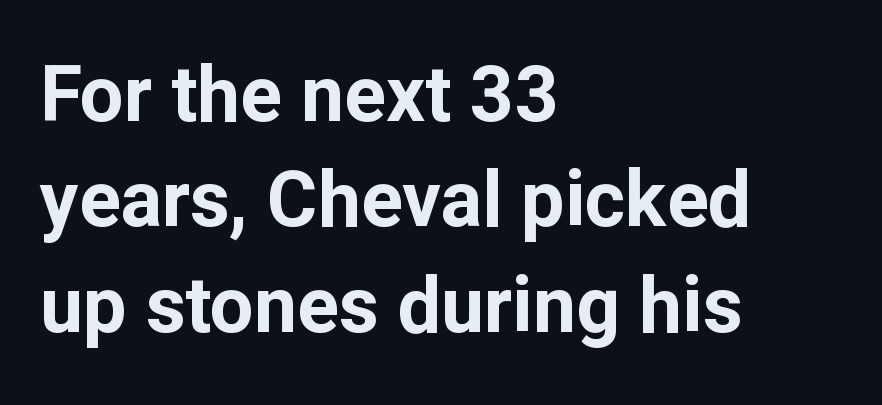
The image shows 77 px bold sans-serif type, upright; set left-aligned, normal line spacing (1.37x), normal letter spacing, not underlined; low stroke contrast and a medium x-height.
